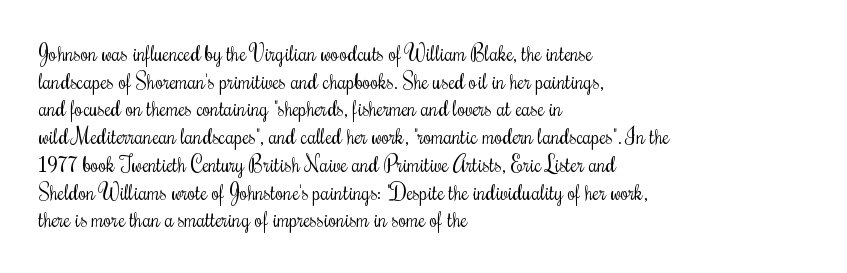
Q: Is the text bold? A: No.
Q: Is the text italic (slanted)? A: Yes.
Q: Is the text underlined? A: No.
Q: How is the paragraph aligned? A: Left-aligned.
Q: Is the spacing between letters normal or unusually wide? A: Normal.
Q: Is the spacing between lines tight, normal or loose? A: Normal.
